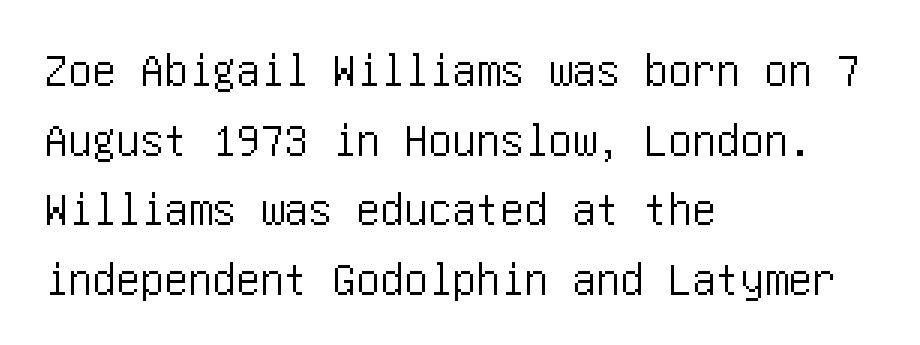
{"serif": "no", "italic": "no", "width": "condensed", "stroke_contrast": "low", "x_height": "large", "underline": "no", "align": "left", "line_spacing": "normal", "line_spacing_ratio": 1.45, "letter_spacing": "normal", "letter_spacing_em": 0.0, "glyph_px": 48}
